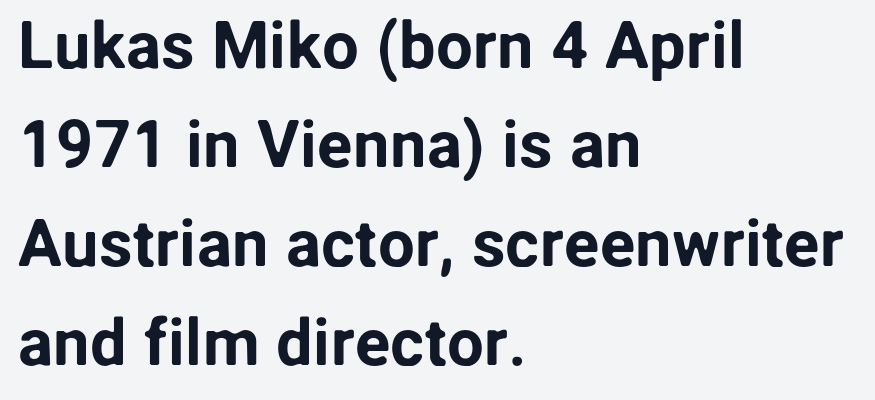
Horizontal alignment here is leftward, the default for most running prose. Whoever set this chose a conventional vertical rhythm. This sample uses an upright cut, with every glyph sitting square on the baseline. The strip under each line holds only bare page. These lines are rendered in a variable-pitch font. Serif or sans? Sans — the stroke terminals are bare.
